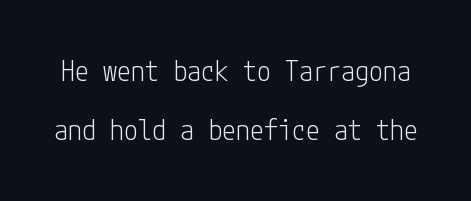
Q: Is the text bold? A: No.
Q: Is the text italic (slanted)? A: No, it is upright.
Q: Is the typeface a serif or a sans-serif typeface? A: Sans-serif.
Q: Is the text underlined? A: No.
Q: Is the spacing between letters normal or unusually wide? A: Normal.
Q: Is the spacing between lines tight, normal or loose? A: Loose.
Q: Width (condensed, normal, or wide)? A: Condensed.
Q: Stroke contrast? A: Low.
Q: x-height? A: Medium.
